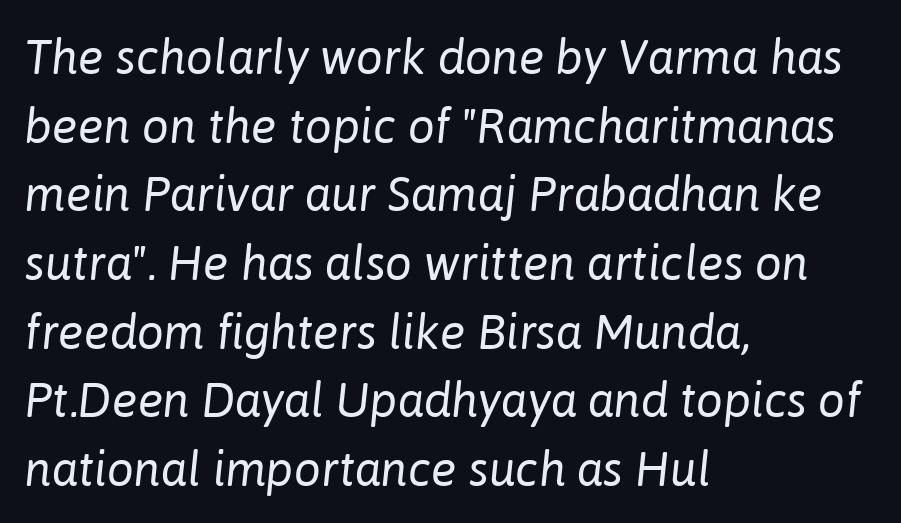
Q: Is the text bold? A: No.
Q: Is the text italic (slanted)? A: Yes, it leans right by about 6 degrees.
Q: Is the text underlined? A: No.
Q: How is the paragraph aligned? A: Left-aligned.
Q: Is the spacing between letters normal or unusually wide? A: Normal.
Q: Is the spacing between lines tight, normal or loose? A: Normal.
Q: Width (condensed, normal, or wide)? A: Normal.
Q: Stroke contrast? A: Low.
Q: x-height? A: Medium.
Q: Monospaced? A: No.
